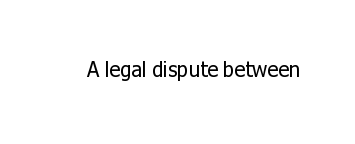
Q: Is the text bold? A: No.
Q: Is the text italic (slanted)? A: No, it is upright.
Q: Is the text underlined? A: No.
Q: Is the spacing between letters normal or unusually wide? A: Normal.
